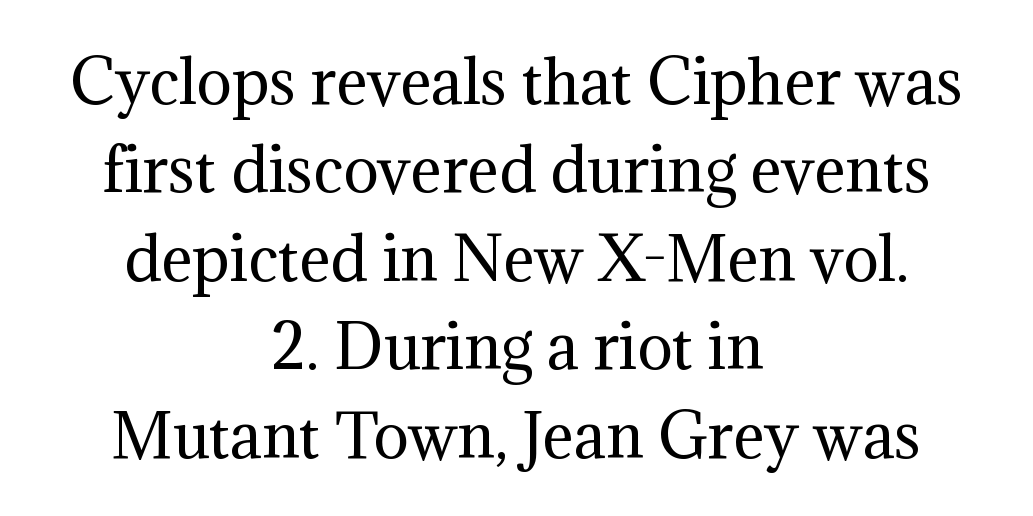
{"serif": "yes", "italic": "no", "bold": "no", "weight": "regular", "width": "normal", "stroke_contrast": "medium", "x_height": "medium", "monospaced": "no", "underline": "no", "align": "center", "line_spacing": "normal", "line_spacing_ratio": 1.5, "letter_spacing": "normal", "letter_spacing_em": 0.0, "glyph_px": 59}
